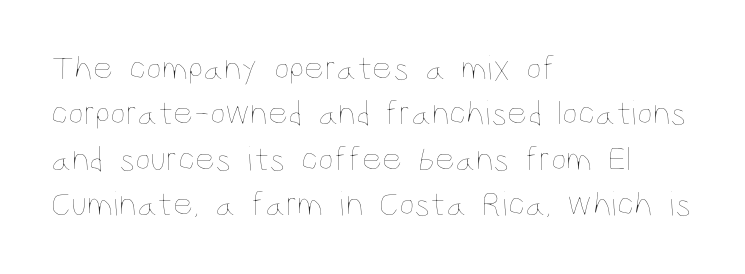
{"italic": "no", "bold": "no", "weight": "thin", "width": "condensed", "stroke_contrast": "low", "x_height": "large", "monospaced": "no", "underline": "no", "align": "left", "line_spacing": "normal", "line_spacing_ratio": 1.3, "letter_spacing": "normal", "letter_spacing_em": 0.0, "glyph_px": 35}
